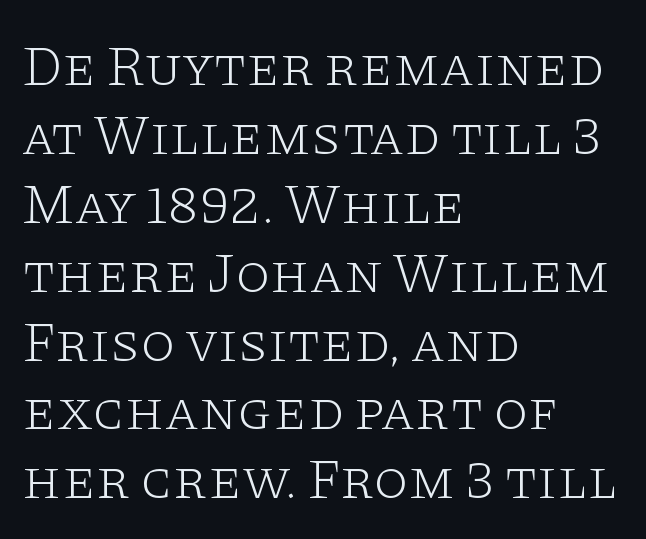
The image shows 56 px light, wide serif type, upright; set left-aligned, line spacing 1.23x, normal letter spacing, not underlined; low stroke contrast and a large x-height.
